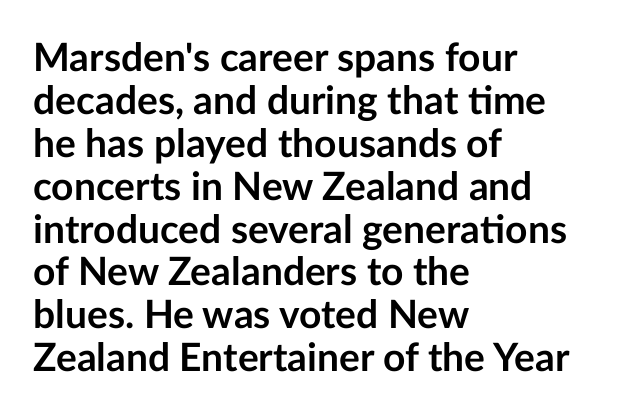
Students, this is bold: see how much ink each stroke carries. Letter spacing: default. No feet cap the strokes, marking this as sans-serif type. The space beneath each line is pristine and unruled. Varying glyph widths throughout — classic text-font behaviour.
